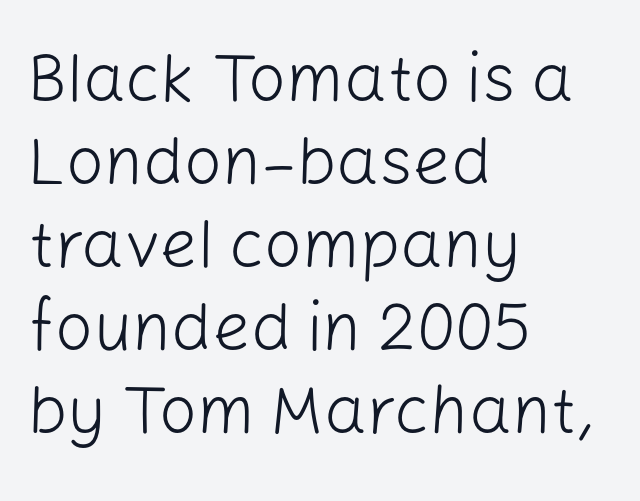
{"serif": "no", "italic": "no", "bold": "no", "weight": "light", "width": "normal", "stroke_contrast": "low", "x_height": "medium", "monospaced": "no", "underline": "no", "align": "left", "line_spacing_ratio": 1.24, "letter_spacing": "normal", "letter_spacing_em": 0.0, "glyph_px": 67}
